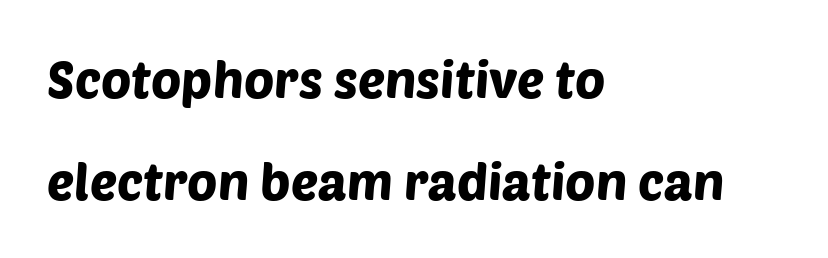
The image shows 51 px sans-serif type; set left-aligned, loose line spacing (2.0x), normal letter spacing, not underlined; low stroke contrast and a large x-height.
